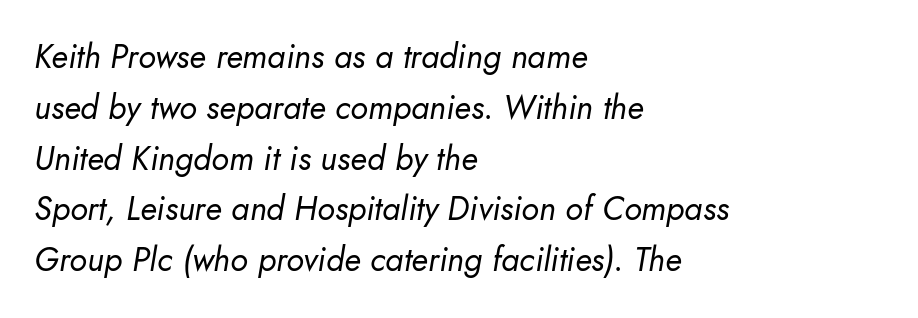
Q: Is the text bold? A: No.
Q: Is the text italic (slanted)? A: Yes, it leans right by about 10 degrees.
Q: Is the text underlined? A: No.
Q: How is the paragraph aligned? A: Left-aligned.
Q: Is the spacing between letters normal or unusually wide? A: Normal.
Q: Is the spacing between lines tight, normal or loose? A: Normal.
Q: Width (condensed, normal, or wide)? A: Normal.
Q: Stroke contrast? A: Low.
Q: x-height? A: Small.
Q: Monospaced? A: No.
